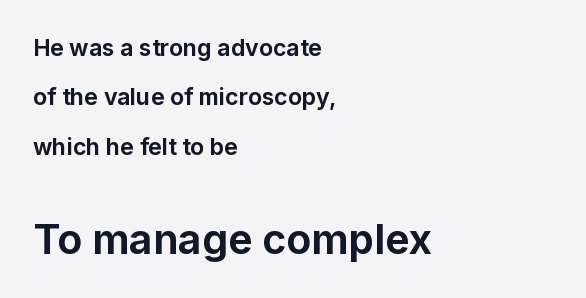
Q: Is the text bold? A: Yes.
Q: Is the text italic (slanted)? A: No, it is upright.
Q: Is the typeface a serif or a sans-serif typeface? A: Sans-serif.
Q: Is the text underlined? A: No.
Q: How is the paragraph aligned? A: Left-aligned.
Q: Is the spacing between letters normal or unusually wide? A: Normal.
Q: Is the spacing between lines tight, normal or loose? A: Loose.
Q: Which block of text is set in a larger size, the first (top) or the second (bottom)? A: The second (bottom) one.
Q: Width (condensed, normal, or wide)? A: Normal.
Q: Stroke contrast? A: Low.
Q: x-height? A: Medium.
Q: Monospaced? A: No.
